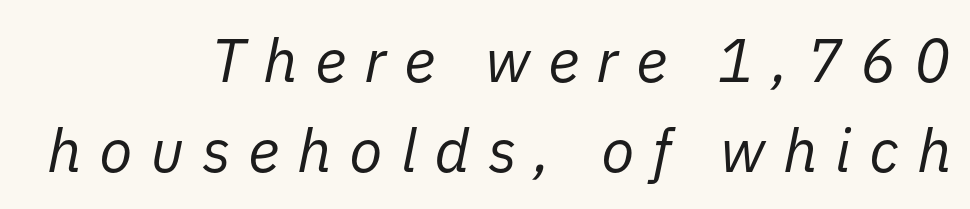
{"italic": "yes", "lean": "right", "slant_degrees": 11, "bold": "no", "weight": "regular", "width": "normal", "stroke_contrast": "low", "x_height": "medium", "monospaced": "no", "underline": "no", "align": "right", "line_spacing": "normal", "line_spacing_ratio": 1.48, "letter_spacing": "wide", "letter_spacing_em": 0.29, "glyph_px": 61}
